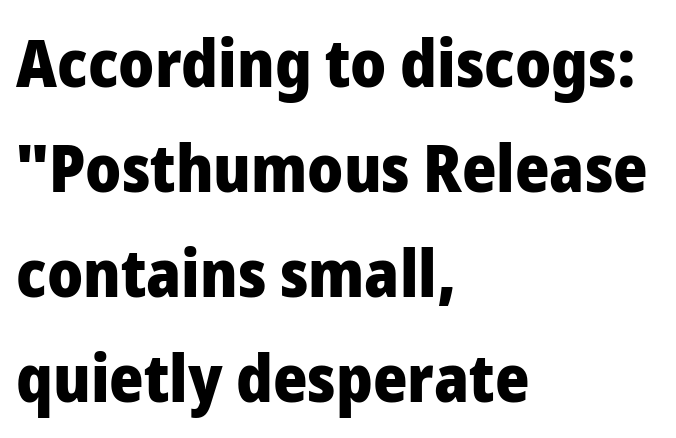
The image shows 66 px heavy sans-serif type, upright; set left-aligned, normal line spacing (1.59x), normal letter spacing, not underlined; low stroke contrast and a medium x-height.
